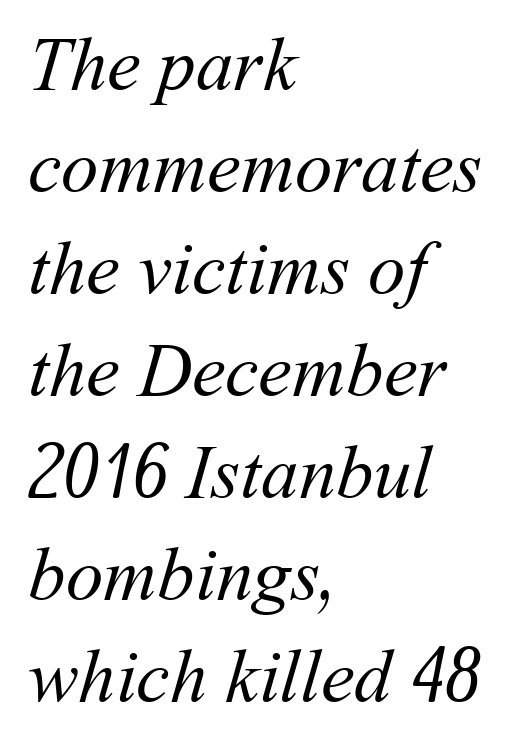
The specimen omits any rule beneath the text block's lines. Stems here are at most as thick as an everyday book face. Standard letterfit; no display-style spreading of the glyphs. Horizontal bands of white between lines are of average thickness. Does the copy run flush right? No — it runs flush left.
